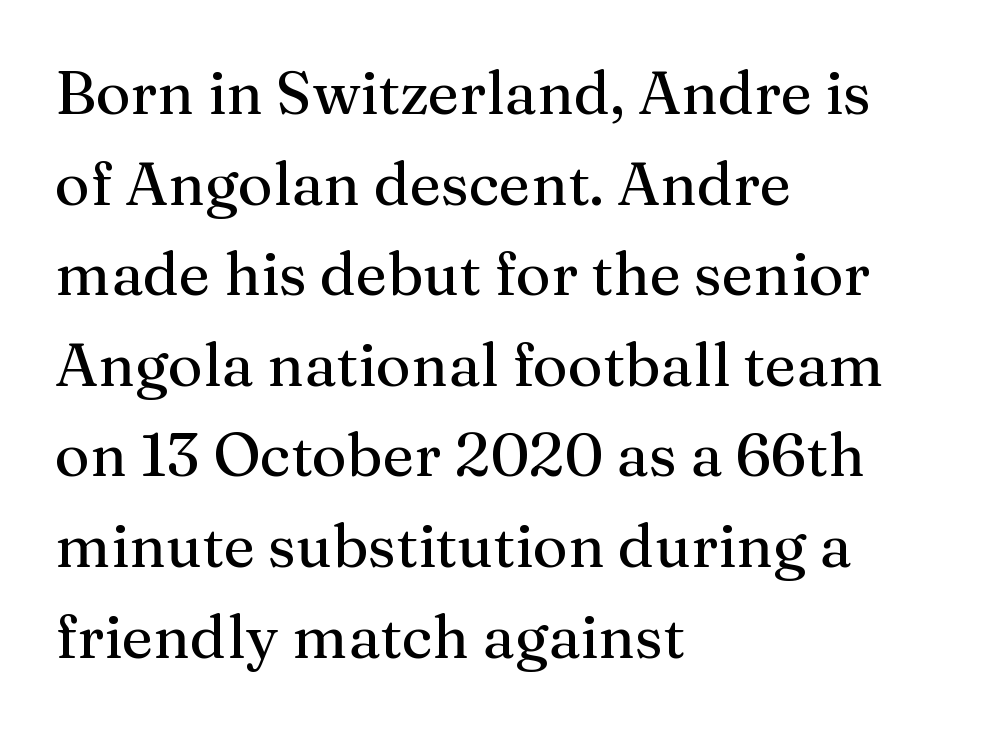
The face used here is proportionally spaced, like ordinary book or web type. Every stem runs plumb, perpendicular to the baseline. Plain, unruled lines of type. Does extra space separate the letters? No, they use regular spacing. The rendering uses a moderate line-height, typical for paragraphs.
